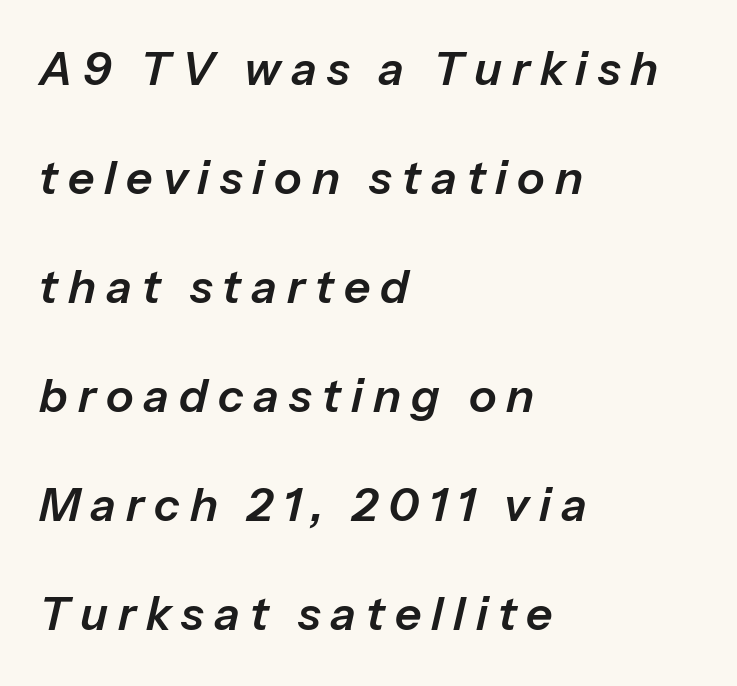
Successive baselines arrive slowly, with a big drop between each. Has an underline been added? It has not. Slant detected: the letters are inclined. Line starts are locked; line ends wander. A typesetter would call this proportional, since set widths differ per character.
